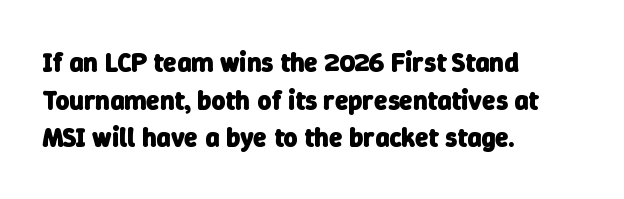
The horizontal fit of the characters is conventional and even. Line starts are locked; line ends wander. Line spacing here is normal. Anything drawn beneath the words? Only blank space.
